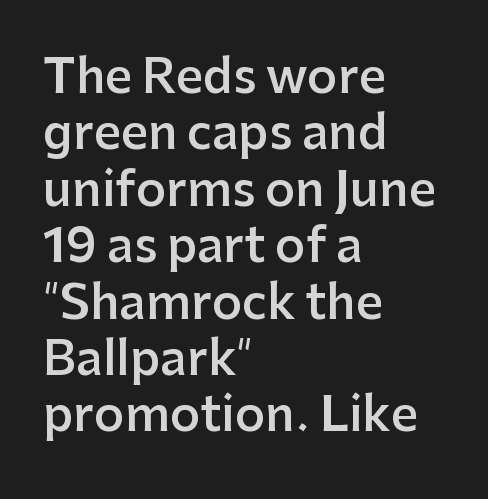
Q: Is the text bold? A: Semi-bold.
Q: Is the text italic (slanted)? A: No, it is upright.
Q: Is the typeface a serif or a sans-serif typeface? A: Sans-serif.
Q: Is the text underlined? A: No.
Q: How is the paragraph aligned? A: Left-aligned.
Q: Is the spacing between letters normal or unusually wide? A: Normal.
Q: Width (condensed, normal, or wide)? A: Normal.
Q: Stroke contrast? A: Low.
Q: x-height? A: Medium.
Q: Monospaced? A: No.
